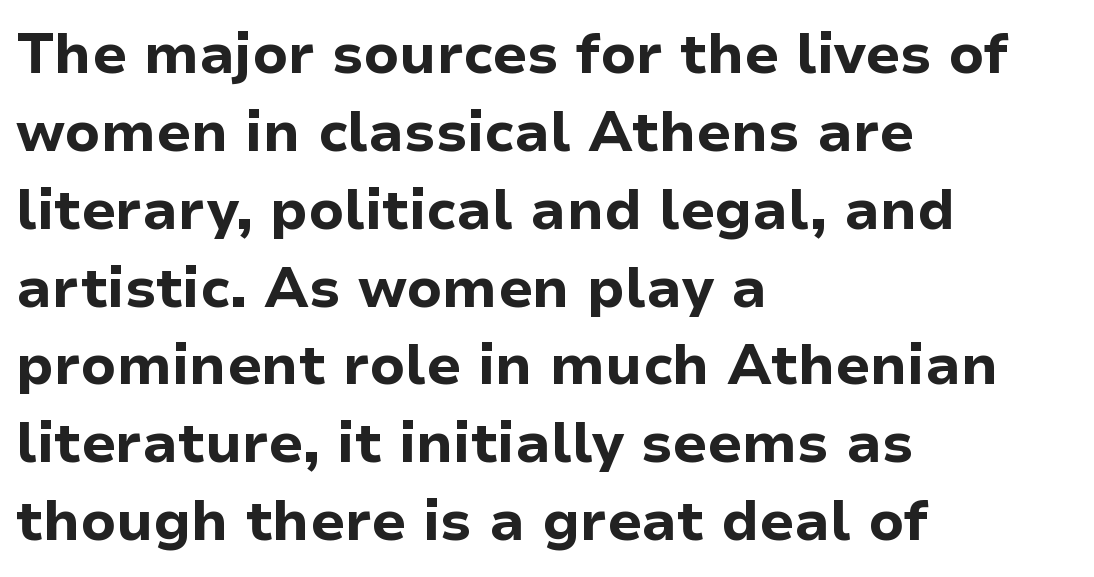
Q: Is the text bold? A: Yes.
Q: Is the text italic (slanted)? A: No, it is upright.
Q: Is the typeface a serif or a sans-serif typeface? A: Sans-serif.
Q: Is the text underlined? A: No.
Q: How is the paragraph aligned? A: Left-aligned.
Q: Is the spacing between letters normal or unusually wide? A: Normal.
Q: Is the spacing between lines tight, normal or loose? A: Normal.
Q: Width (condensed, normal, or wide)? A: Normal.
Q: Stroke contrast? A: Low.
Q: x-height? A: Medium.
Q: Monospaced? A: No.
